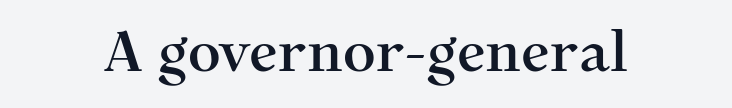
Serif or sans? Serif — the stroke terminals have little feet. The passage shown is typed in a proportional face where columns would drift. Quick note: not italic, upright. Observe the ordinary spacing: letters are neighbours, not strangers.
